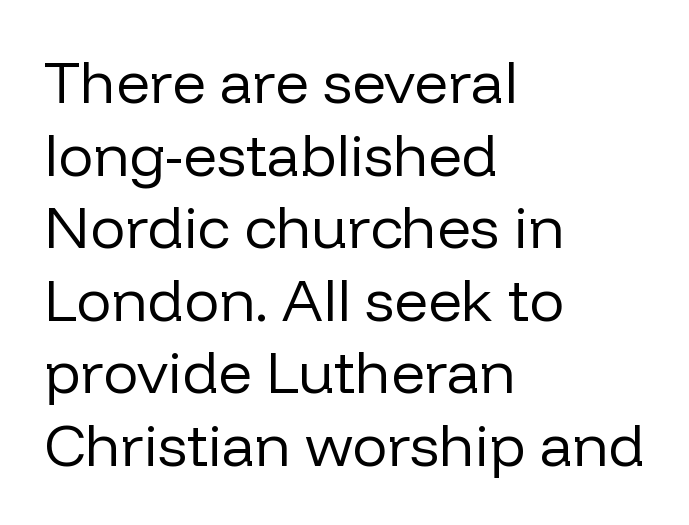
{"serif": "no", "italic": "no", "bold": "no", "weight": "regular", "width": "normal", "stroke_contrast": "low", "x_height": "medium", "monospaced": "no", "underline": "no", "align": "left", "line_spacing_ratio": 1.23, "letter_spacing": "normal", "letter_spacing_em": 0.0, "glyph_px": 59}
